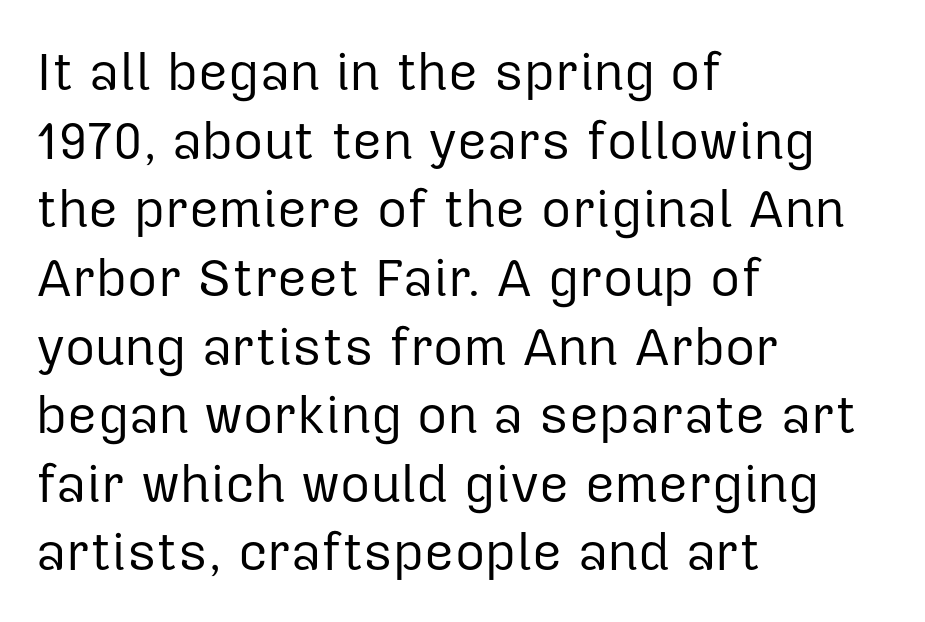
The image shows 52 px regular-weight sans-serif type, upright; set left-aligned, normal line spacing (1.32x), normal letter spacing, not underlined; low stroke contrast and a medium x-height.
